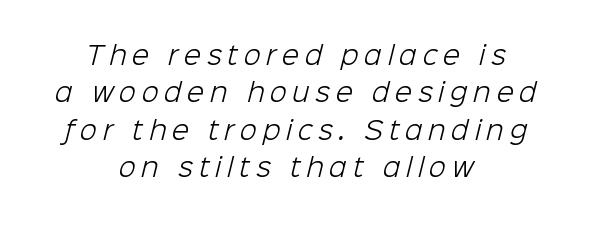
The image shows 25 px text type; set centered, normal line spacing (1.5x), unusually wide letter spacing (+0.23 em), not underlined.
